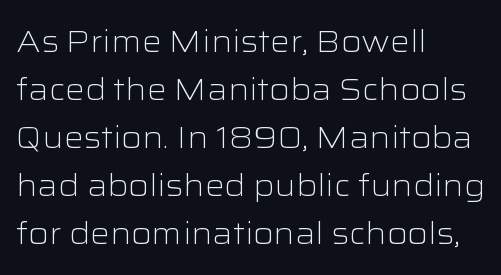
{"serif": "no", "italic": "no", "bold": "no", "weight": "light", "width": "wide", "stroke_contrast": "low", "x_height": "medium", "monospaced": "no", "underline": "no", "align": "left", "line_spacing": "normal", "line_spacing_ratio": 1.55, "letter_spacing": "normal", "letter_spacing_em": 0.0, "glyph_px": 31}
